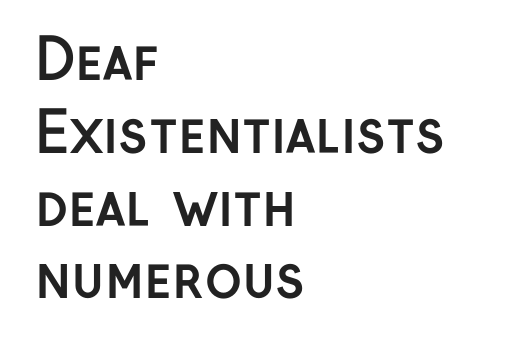
Q: Is the text bold? A: Yes.
Q: Is the text italic (slanted)? A: No, it is upright.
Q: Is the typeface a serif or a sans-serif typeface? A: Sans-serif.
Q: Is the text underlined? A: No.
Q: How is the paragraph aligned? A: Left-aligned.
Q: Is the spacing between letters normal or unusually wide? A: Normal.
Q: Is the spacing between lines tight, normal or loose? A: Normal.
Q: Width (condensed, normal, or wide)? A: Normal.
Q: Stroke contrast? A: Low.
Q: x-height? A: Medium.
Q: Monospaced? A: No.
